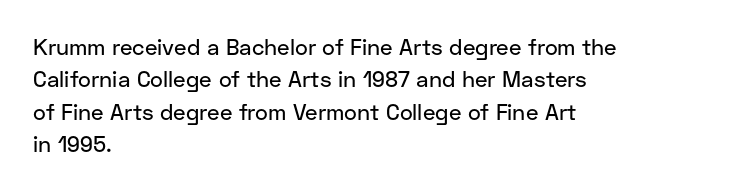
The image shows 22 px text type, upright; set left-aligned, normal line spacing (1.47x), normal letter spacing, not underlined.
